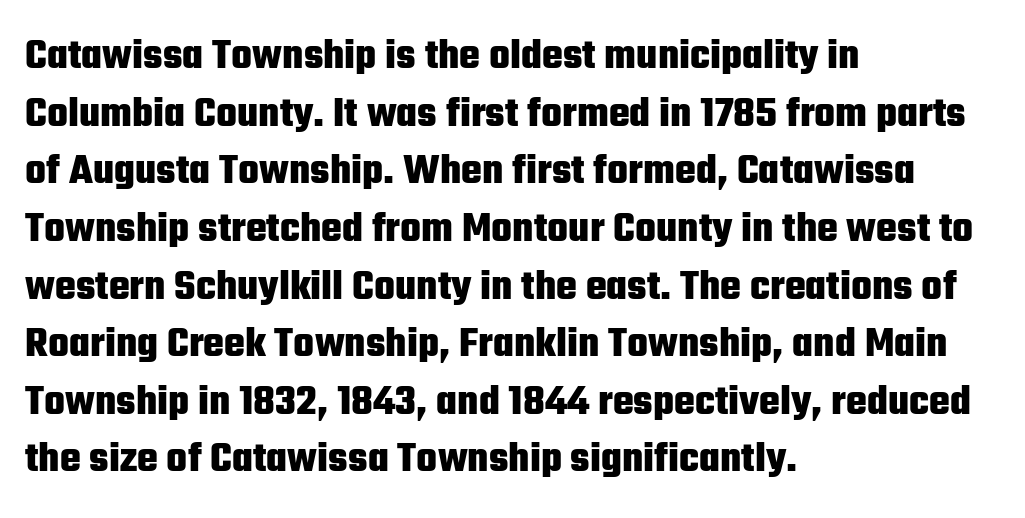
The image shows 44 px heavy, condensed sans-serif type, upright; set left-aligned, normal line spacing (1.31x), normal letter spacing, not underlined; low stroke contrast and a medium x-height.
